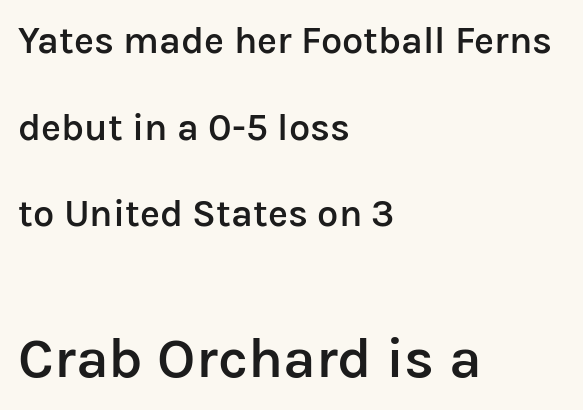
The image shows 57 px semibold sans-serif type, upright; set left-aligned, loose line spacing (2.28x), normal letter spacing, not underlined; the second (bottom) block is 1.5x larger; low stroke contrast and a medium x-height.
